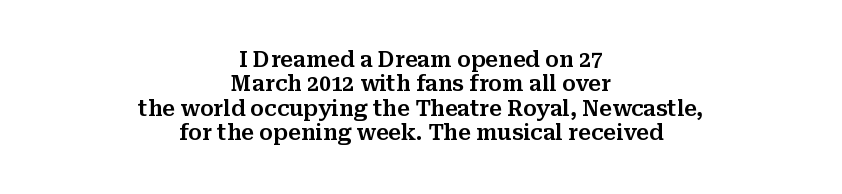
{"italic": "no", "underline": "no", "align": "center", "line_spacing_ratio": 1.16, "letter_spacing": "normal", "letter_spacing_em": 0.0, "glyph_px": 21}
